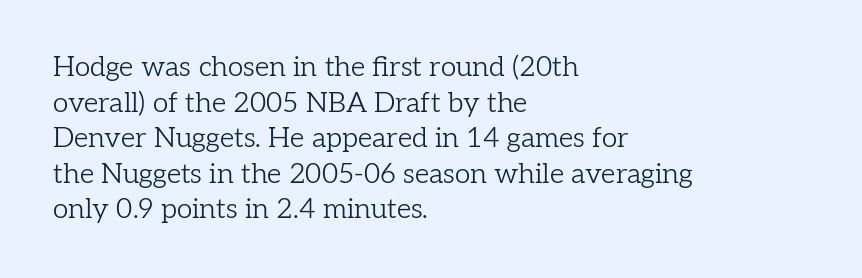
Vertical stems look standard width or narrower in stroke. Line beginnings align vertically; line endings do not. Spacing verdict: proportional, widths tailored to each character. The strip under each line holds only bare page. Old-style or modern, the face here clearly has serifs. Default kerning and tracking; the words read as compact shapes.
